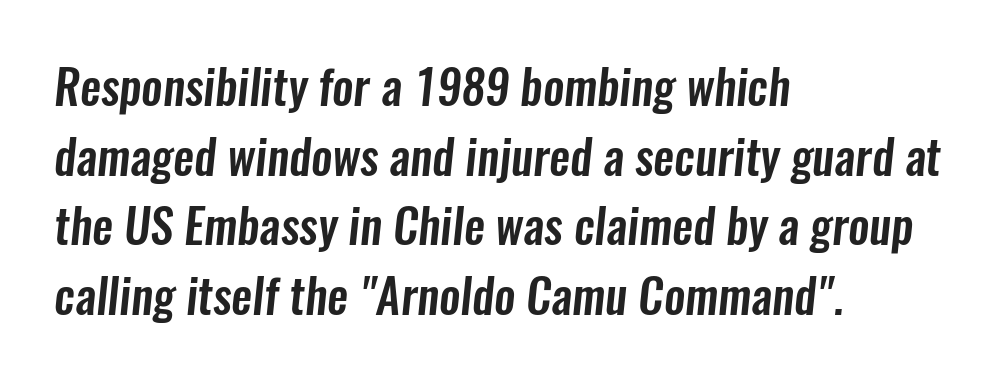
Q: Is the typeface a serif or a sans-serif typeface? A: Sans-serif.
Q: Is the text underlined? A: No.
Q: How is the paragraph aligned? A: Left-aligned.
Q: Is the spacing between letters normal or unusually wide? A: Normal.
Q: Is the spacing between lines tight, normal or loose? A: Normal.
Q: Width (condensed, normal, or wide)? A: Condensed.
Q: Stroke contrast? A: Low.
Q: x-height? A: Medium.
Q: Monospaced? A: No.
